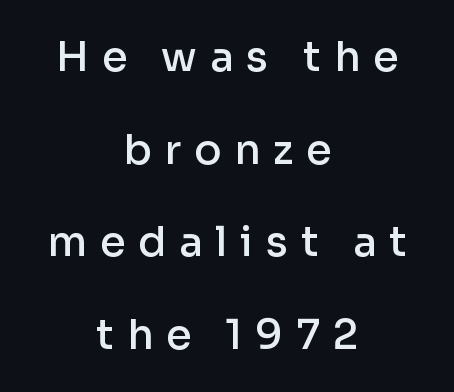
Q: Is the text bold? A: Semi-bold.
Q: Is the text italic (slanted)? A: No, it is upright.
Q: Is the typeface a serif or a sans-serif typeface? A: Sans-serif.
Q: Is the text underlined? A: No.
Q: How is the paragraph aligned? A: Centered.
Q: Is the spacing between letters normal or unusually wide? A: Unusually wide.
Q: Is the spacing between lines tight, normal or loose? A: Loose.
Q: Width (condensed, normal, or wide)? A: Normal.
Q: Stroke contrast? A: Low.
Q: x-height? A: Medium.
Q: Monospaced? A: No.
